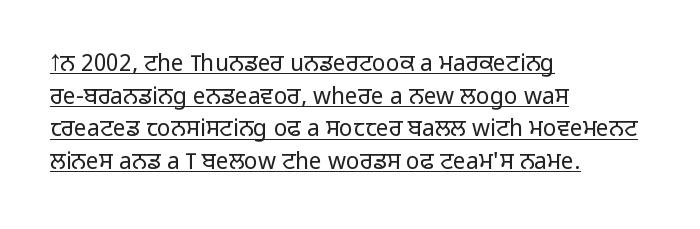
The image shows 23 px text type, upright; set left-aligned, normal line spacing (1.42x), normal letter spacing, underlined.
